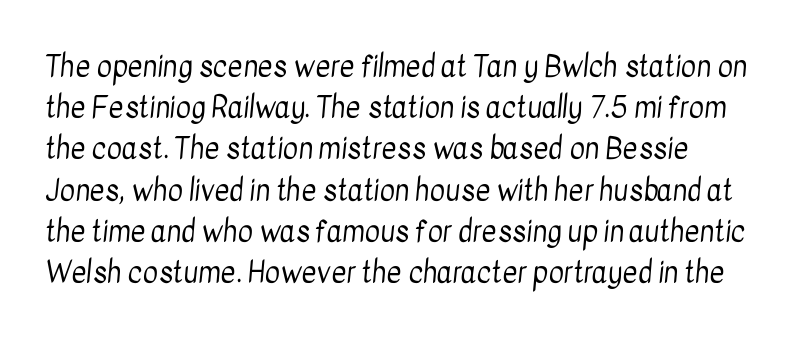
{"serif": "no", "bold": "no", "weight": "regular", "width": "condensed", "stroke_contrast": "low", "x_height": "medium", "monospaced": "no", "underline": "no", "line_spacing": "normal", "line_spacing_ratio": 1.42, "letter_spacing": "normal", "letter_spacing_em": 0.0, "glyph_px": 29}
